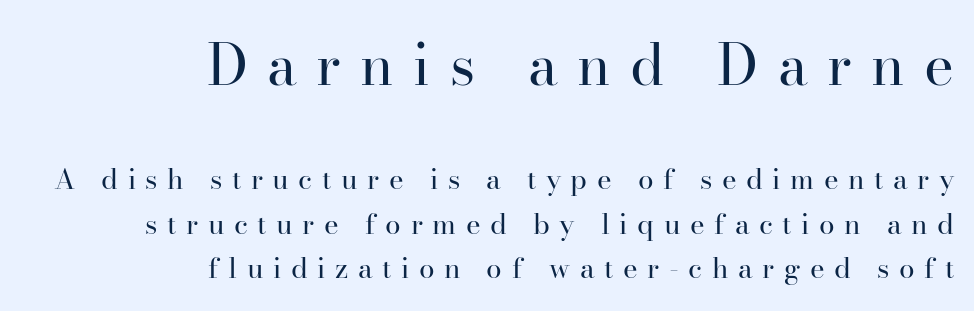
The setting favours the right margin, as signatures and pull-quotes sometimes do. This sample uses expanded letter spacing, leaving extra air between glyphs. The zone under the glyphs is completely vacant. The letterforms sit at book weight or below. If you drew a line through each stem, it would be perfectly vertical. Proportional: the letters do not fall into vertical columns.
